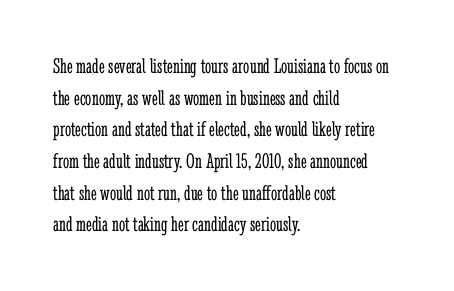
The image shows 22 px text type, upright; set left-aligned, normal line spacing (1.44x), normal letter spacing, not underlined.
